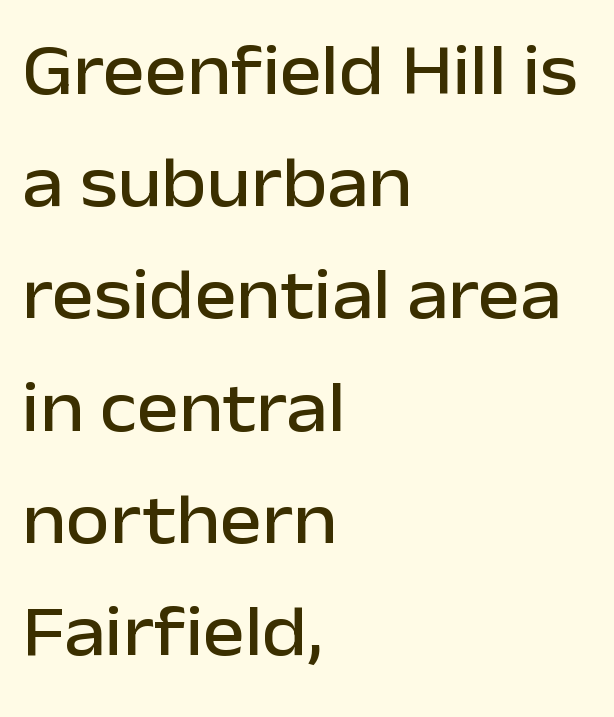
The image shows 71 px sans-serif type, upright; set left-aligned, normal line spacing (1.58x), normal letter spacing, not underlined; low stroke contrast and a medium x-height.
